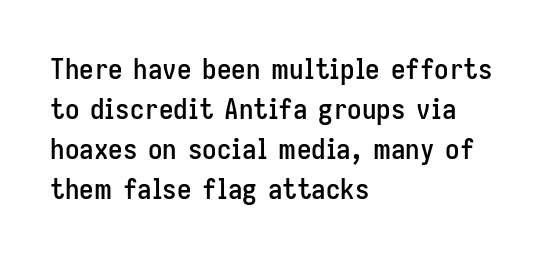
{"serif": "no", "italic": "no", "width": "condensed", "stroke_contrast": "low", "x_height": "medium", "monospaced": "no", "underline": "no", "align": "left", "line_spacing": "normal", "line_spacing_ratio": 1.38, "letter_spacing": "normal", "letter_spacing_em": 0.0, "glyph_px": 29}
